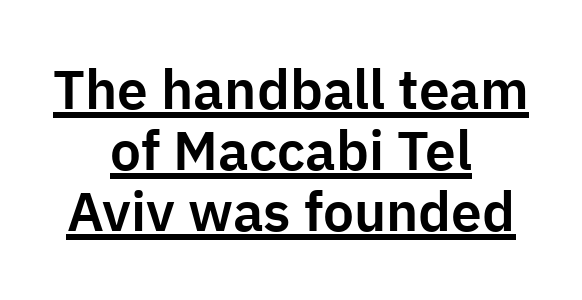
Words appear dense and cohesive because spacing is normal. The rendering positions every line midway between the sides. Proportional: the letters do not fall into vertical columns. This sample uses an upright cut, with every glyph sitting square on the baseline.
